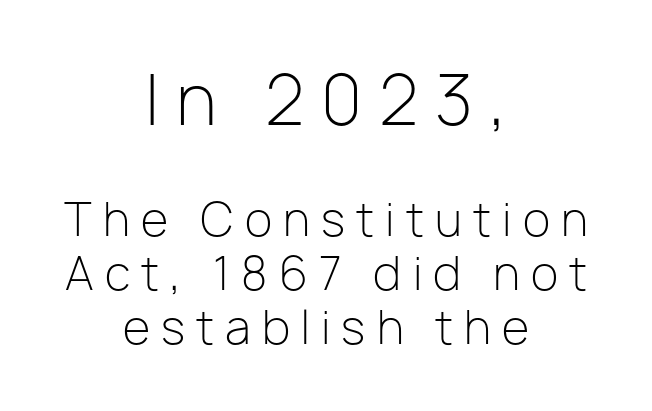
The image shows 68 px light sans-serif type, upright; set centered, line spacing 1.2x, unusually wide letter spacing (+0.25 em), not underlined; the first (top) block is 1.51x larger; low stroke contrast and a medium x-height.
